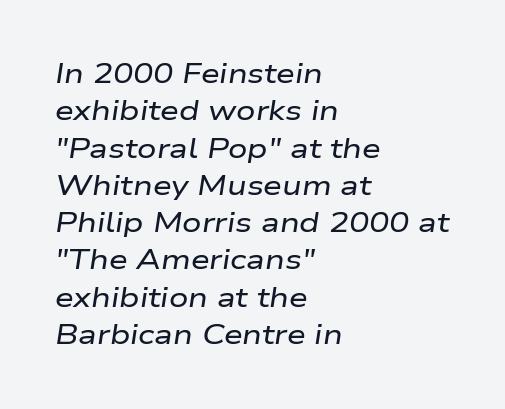
This rendering uses left alignment, leaving the right contour irregular. The zone under the glyphs is completely vacant. Rows of type keep a routine distance in the vertical direction. What stands out about the letter spacing? Nothing — it is the standard amount. You can tell it's italic because the verticals aren't actually vertical.
